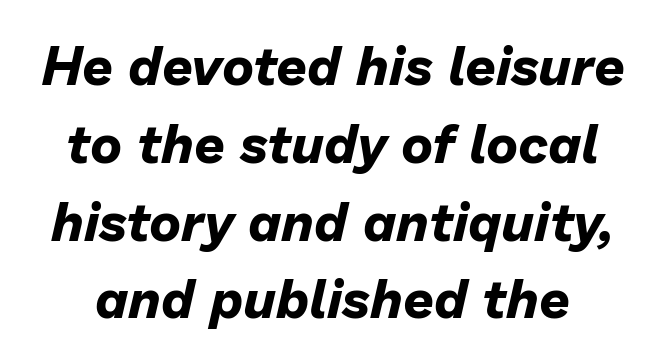
The passage shown stacks its lines at a standard gap. The gap between lines stays unmarked. The tracking reads as untouched default to a designer's eye. A full-strength bold gives these letters their thick strokes. Proportional: the letters do not fall into vertical columns.
